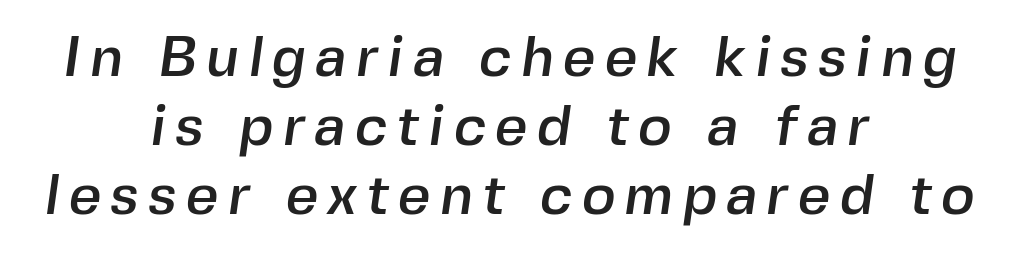
Letterform terminals end flat and unadorned throughout the passage. Note the varied advance widths — an 'i' is clearly narrower than an 'm'. Alignment: centered. Beneath every word, the page is bare.
